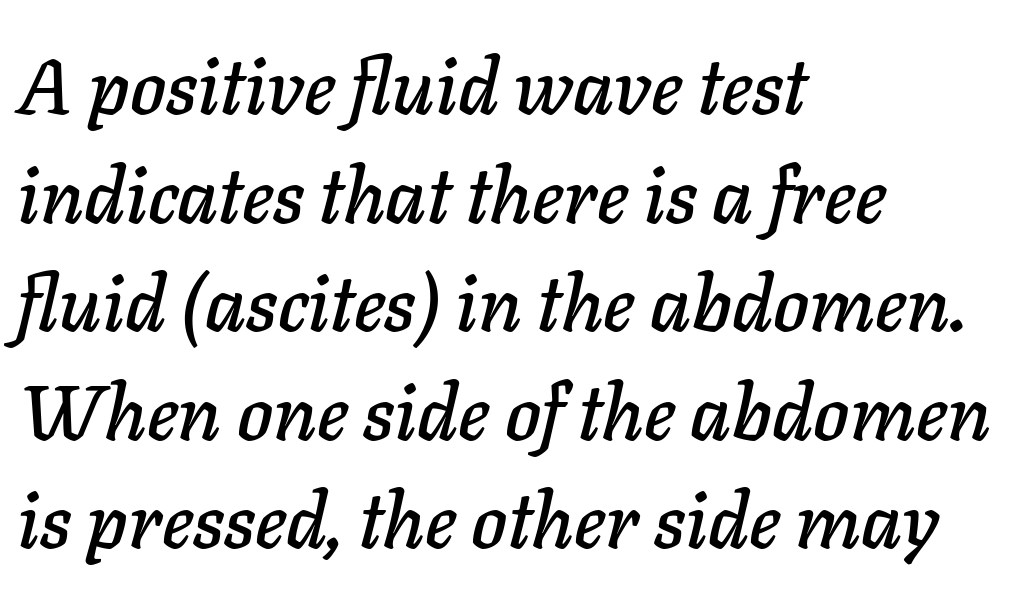
Q: Is the text italic (slanted)? A: Yes, it leans right by about 11 degrees.
Q: Is the text underlined? A: No.
Q: How is the paragraph aligned? A: Left-aligned.
Q: Is the spacing between letters normal or unusually wide? A: Normal.
Q: Is the spacing between lines tight, normal or loose? A: Normal.
Q: Width (condensed, normal, or wide)? A: Normal.
Q: Stroke contrast? A: Low.
Q: x-height? A: Medium.
Q: Monospaced? A: No.
